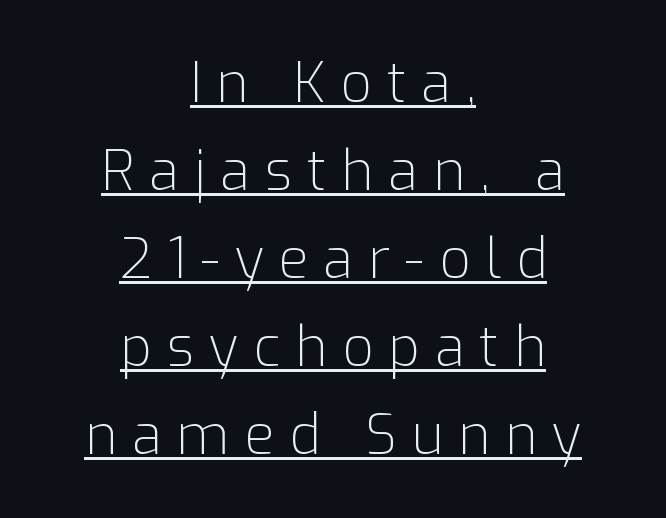
{"serif": "no", "italic": "no", "bold": "no", "weight": "light", "width": "normal", "stroke_contrast": "low", "x_height": "medium", "monospaced": "no", "underline": "yes", "align": "center", "line_spacing": "normal", "line_spacing_ratio": 1.6, "letter_spacing": "wide", "letter_spacing_em": 0.27, "glyph_px": 55}
